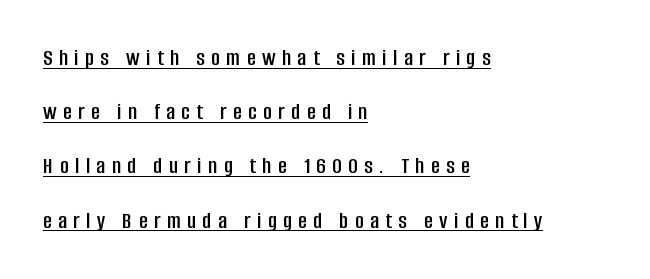
The image shows 24 px text type, upright; set left-aligned, loose line spacing (2.26x), unusually wide letter spacing (+0.27 em), underlined.
